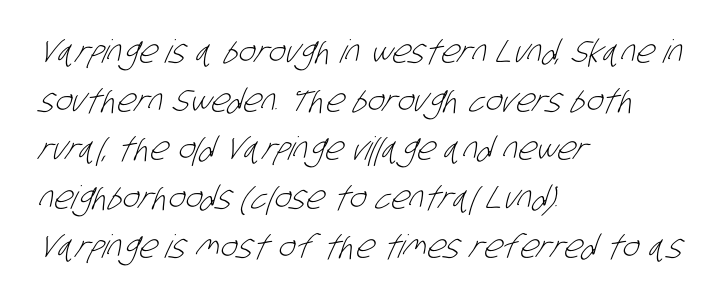
{"serif": "no", "bold": "no", "weight": "light", "width": "condensed", "stroke_contrast": "low", "x_height": "large", "monospaced": "no", "underline": "no", "align": "left", "line_spacing": "normal", "line_spacing_ratio": 1.52, "letter_spacing": "normal", "letter_spacing_em": 0.0, "glyph_px": 32}
